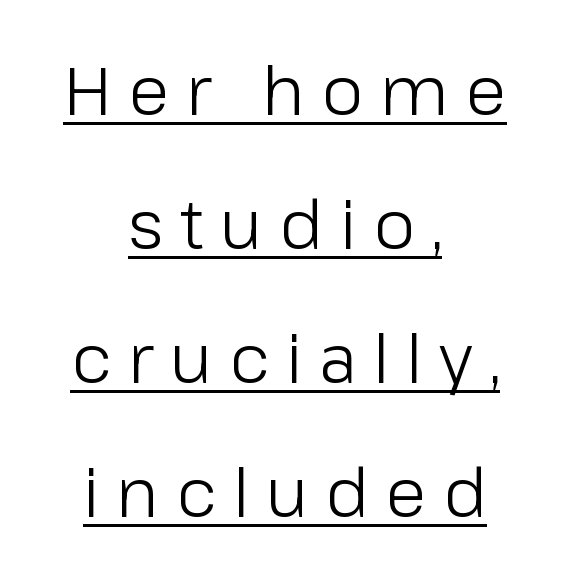
In terms of letterform style, serifs are entirely absent. Each line is balanced around a shared central axis. You could not count columns in this text — the font is proportionally spaced. You can tell it's not italic because the verticals are truly vertical. Has an underline been added? It has.
